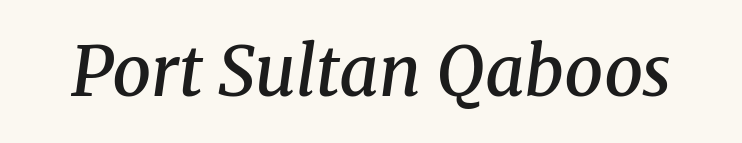
{"serif": "yes", "italic": "yes", "lean": "right", "slant_degrees": 8, "bold": "semi", "weight": "semibold", "width": "normal", "stroke_contrast": "medium", "x_height": "medium", "monospaced": "no", "underline": "no", "letter_spacing": "normal", "letter_spacing_em": 0.0, "glyph_px": 69}
